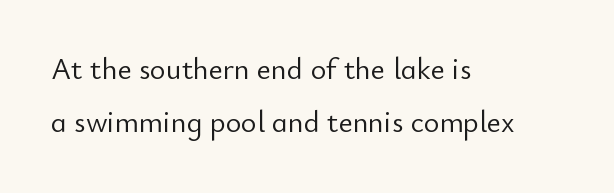
{"serif": "no", "italic": "no", "bold": "no", "weight": "light", "width": "normal", "stroke_contrast": "low", "x_height": "small", "monospaced": "no", "underline": "no", "align": "left", "line_spacing_ratio": 1.77, "letter_spacing": "normal", "letter_spacing_em": 0.0, "glyph_px": 30}
